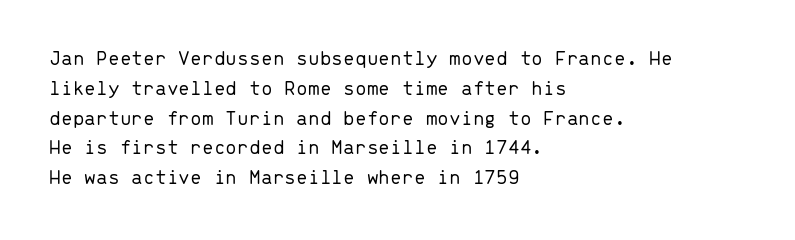
Q: Is the text bold? A: No.
Q: Is the text italic (slanted)? A: No, it is upright.
Q: Is the text underlined? A: No.
Q: How is the paragraph aligned? A: Left-aligned.
Q: Is the spacing between letters normal or unusually wide? A: Normal.
Q: Is the spacing between lines tight, normal or loose? A: Normal.
